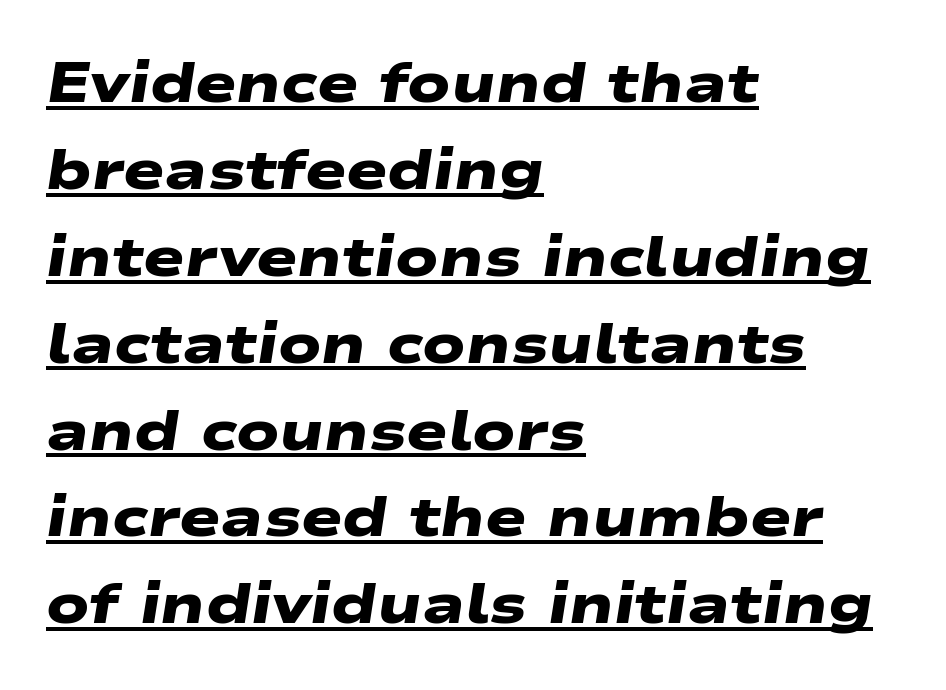
The image shows 55 px heavy, wide sans-serif type; set left-aligned, normal line spacing (1.58x), normal letter spacing, underlined; low stroke contrast and a medium x-height.
